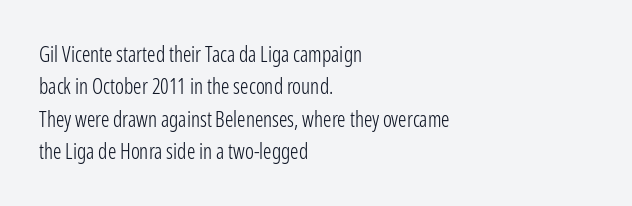
The image shows 21 px text type, upright; set left-aligned, normal line spacing (1.54x), normal letter spacing, not underlined.
